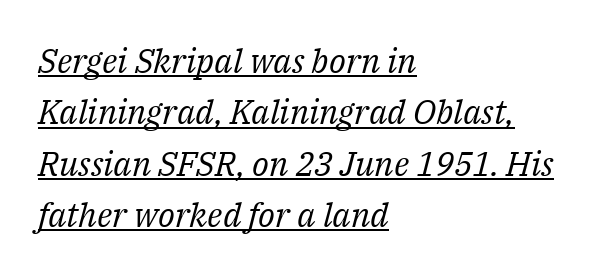
{"serif": "yes", "italic": "yes", "lean": "right", "slant_degrees": 14, "bold": "no", "weight": "regular", "width": "normal", "stroke_contrast": "medium", "x_height": "medium", "monospaced": "no", "underline": "yes", "align": "left", "line_spacing": "normal", "line_spacing_ratio": 1.51, "letter_spacing": "normal", "letter_spacing_em": 0.0, "glyph_px": 34}
